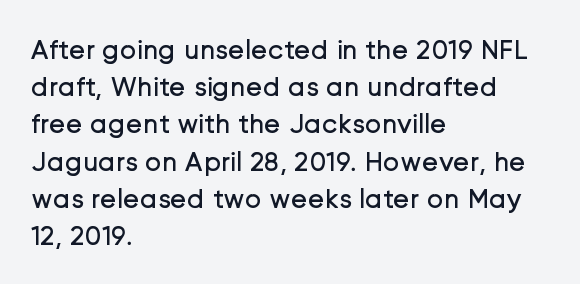
{"serif": "no", "italic": "no", "bold": "no", "weight": "regular", "width": "normal", "stroke_contrast": "low", "x_height": "medium", "monospaced": "no", "underline": "no", "align": "left", "line_spacing": "normal", "line_spacing_ratio": 1.33, "letter_spacing": "normal", "letter_spacing_em": 0.0, "glyph_px": 28}
